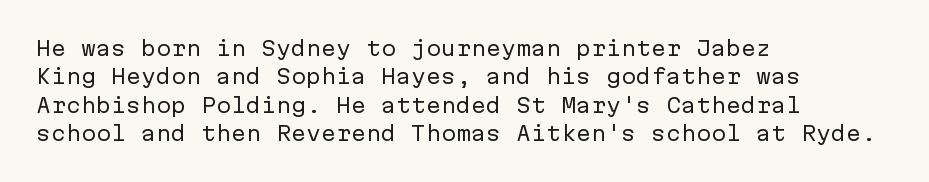
The image shows 20 px text type, upright; set left-aligned, normal line spacing (1.42x), normal letter spacing, not underlined.
